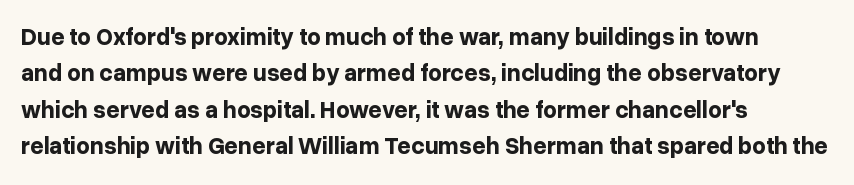
The designer left line spacing at the default. The horizontal fit of the characters is conventional and even. The specimen reads as upright at a glance. The passage shown is not underscored anywhere. The letters are bold, with thick, heavy strokes.
